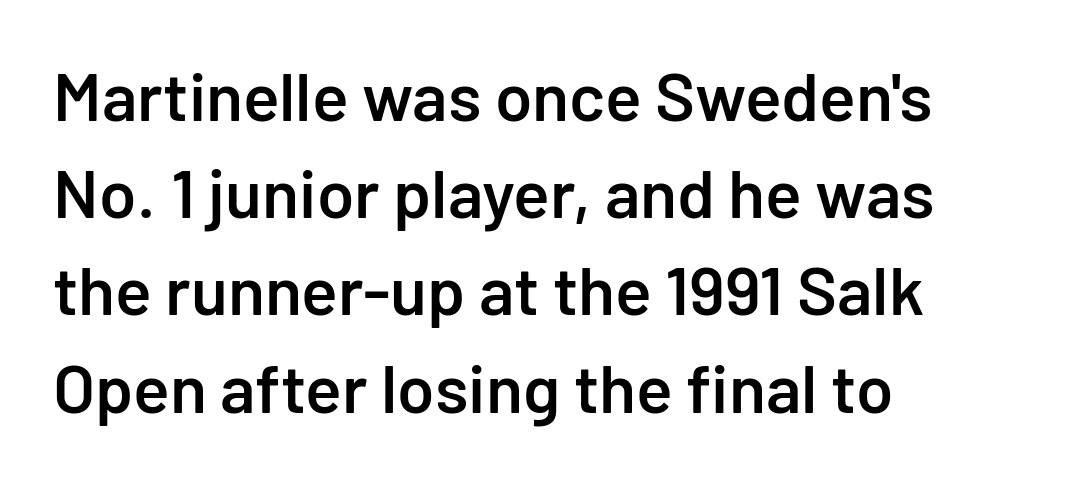
Q: Is the text bold? A: Semi-bold.
Q: Is the text italic (slanted)? A: No, it is upright.
Q: Is the typeface a serif or a sans-serif typeface? A: Sans-serif.
Q: Is the text underlined? A: No.
Q: How is the paragraph aligned? A: Left-aligned.
Q: Is the spacing between letters normal or unusually wide? A: Normal.
Q: Is the spacing between lines tight, normal or loose? A: Normal.
Q: Width (condensed, normal, or wide)? A: Normal.
Q: Stroke contrast? A: Low.
Q: x-height? A: Medium.
Q: Monospaced? A: No.
